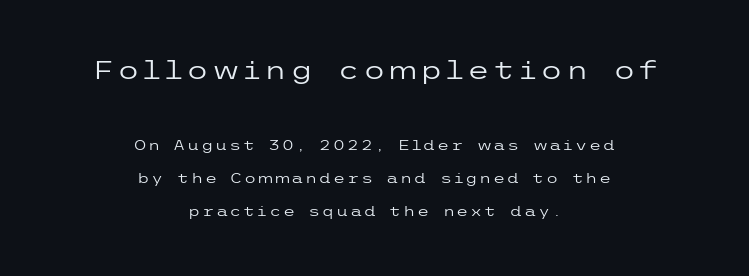
Q: Is the text bold? A: No.
Q: Is the text italic (slanted)? A: No, it is upright.
Q: Is the text underlined? A: No.
Q: How is the paragraph aligned? A: Centered.
Q: Is the spacing between lines tight, normal or loose? A: Loose.
Q: Which block of text is set in a larger size, the first (top) or the second (bottom)? A: The first (top) one.
